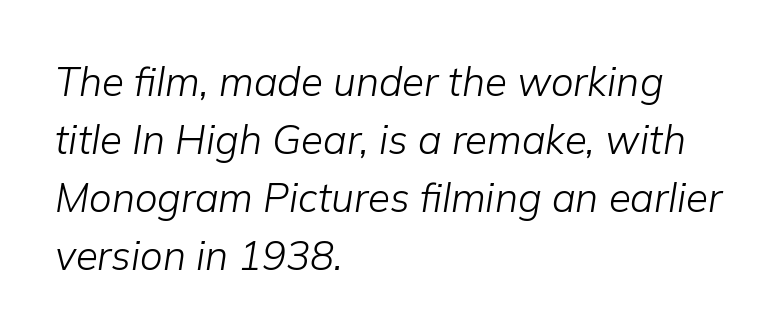
The image shows 40 px light type, italic (leaning right); set left-aligned, normal line spacing (1.45x), normal letter spacing, not underlined; low stroke contrast and a medium x-height.
